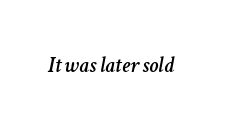
The image shows 23 px text type, italic (leaning right); set normal letter spacing, not underlined.
